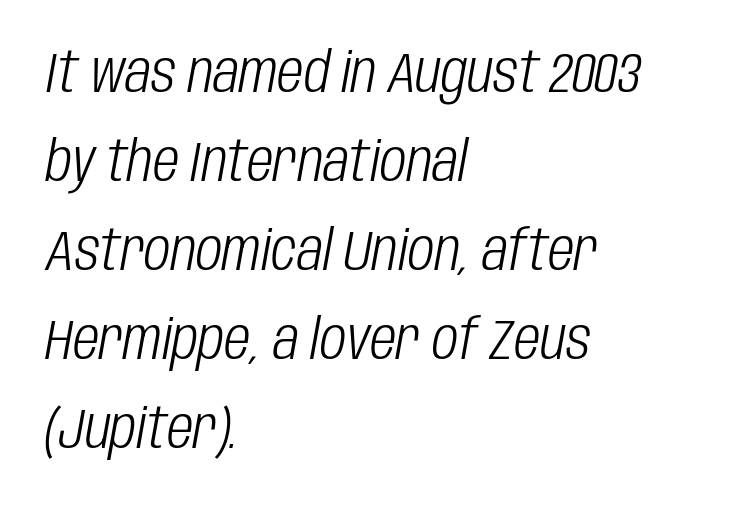
Q: Is the text bold? A: No.
Q: Is the text italic (slanted)? A: Yes, it leans right by about 10 degrees.
Q: Is the text underlined? A: No.
Q: How is the paragraph aligned? A: Left-aligned.
Q: Is the spacing between letters normal or unusually wide? A: Normal.
Q: Is the spacing between lines tight, normal or loose? A: Normal.
Q: Width (condensed, normal, or wide)? A: Condensed.
Q: Stroke contrast? A: Low.
Q: x-height? A: Large.
Q: Monospaced? A: No.
